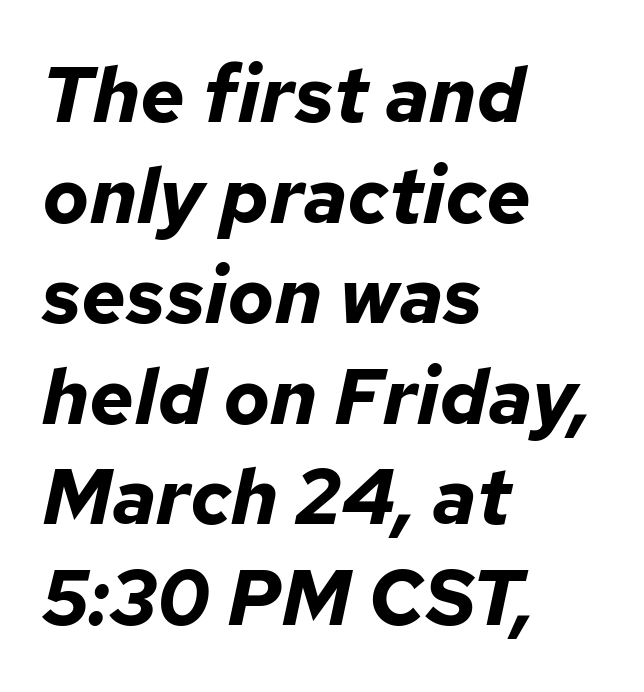
{"italic": "yes", "lean": "right", "slant_degrees": 12, "bold": "yes", "weight": "bold", "width": "normal", "stroke_contrast": "low", "x_height": "medium", "monospaced": "no", "underline": "no", "align": "left", "line_spacing": "normal", "line_spacing_ratio": 1.29, "letter_spacing": "normal", "letter_spacing_em": 0.0, "glyph_px": 78}
